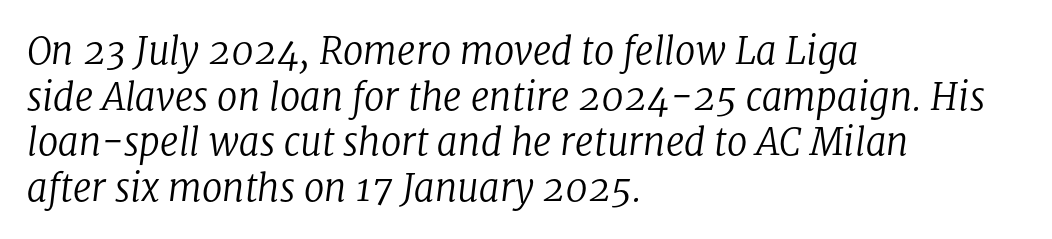
Q: Is the text bold? A: No.
Q: Is the text italic (slanted)? A: Yes, it leans right by about 8 degrees.
Q: Is the typeface a serif or a sans-serif typeface? A: Serif.
Q: Is the text underlined? A: No.
Q: How is the paragraph aligned? A: Left-aligned.
Q: Is the spacing between letters normal or unusually wide? A: Normal.
Q: Width (condensed, normal, or wide)? A: Normal.
Q: Stroke contrast? A: Low.
Q: x-height? A: Medium.
Q: Monospaced? A: No.
